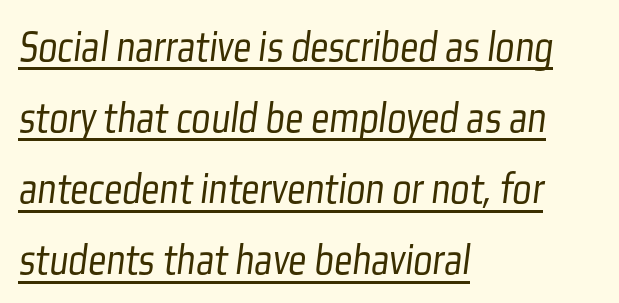
Proportional: the letters do not fall into vertical columns. The lines are quadded left. Notice how a bar underscores the lettering throughout. Type style note: lacks serifs. This is not heavy type; no bold has been used. Summary of vertical rhythm: regular, with standard interline spacing.
